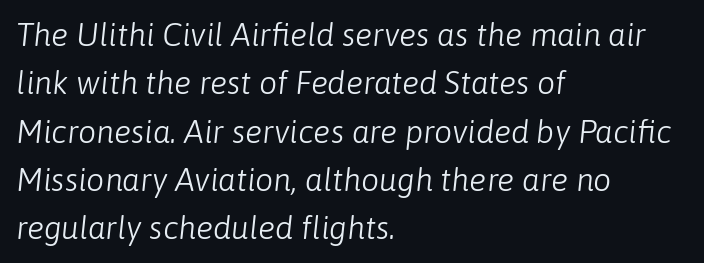
The image shows 32 px light type, italic (leaning right); set left-aligned, normal line spacing (1.51x), normal letter spacing, not underlined; low stroke contrast and a medium x-height.
